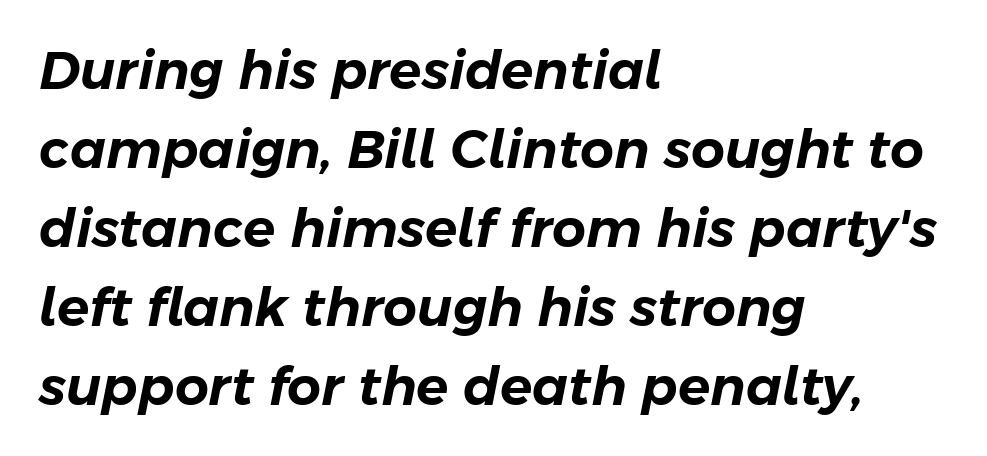
Q: Is the text italic (slanted)? A: Yes, it leans right by about 11 degrees.
Q: Is the text underlined? A: No.
Q: How is the paragraph aligned? A: Left-aligned.
Q: Is the spacing between letters normal or unusually wide? A: Normal.
Q: Is the spacing between lines tight, normal or loose? A: Normal.
Q: Width (condensed, normal, or wide)? A: Normal.
Q: Stroke contrast? A: Low.
Q: x-height? A: Medium.
Q: Monospaced? A: No.
